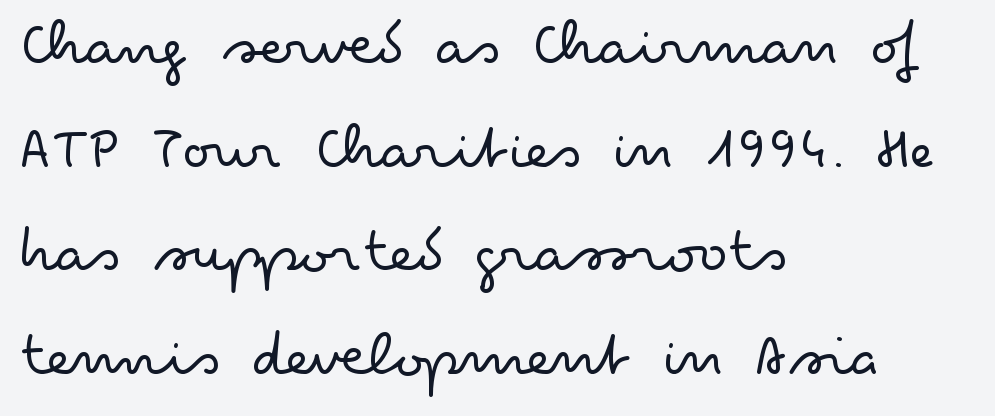
Letterform terminals end flat and unadorned throughout the passage. Heft: none added — not bold. A typesetter would mark this as roman, not italic. Bare-footed words on every line. This rendering uses left alignment, leaving the right contour irregular. What stands out about the letter spacing? Nothing — it is the standard amount.
